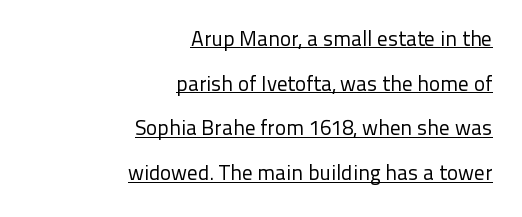
Letter spacing: default. The leading is generous, giving the passage an open texture. No italicization has been applied; the sample stays upright. Horizontally, the lines are justified to the trailing edge only. This sample carries an underscore along the baseline area.
